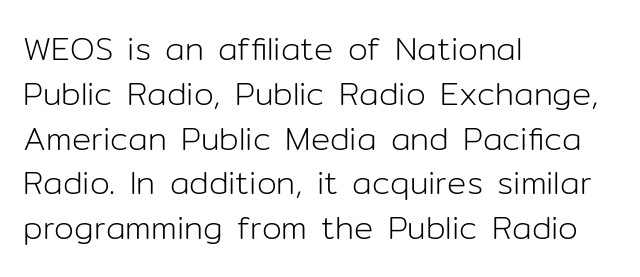
These lines are rendered in a variable-pitch font. Spacing between characters is what you'd get straight out of the box. The weight would be labelled regular, book, light, or lighter still. The specimen reads as upright at a glance. Bare-footed words on every line.
